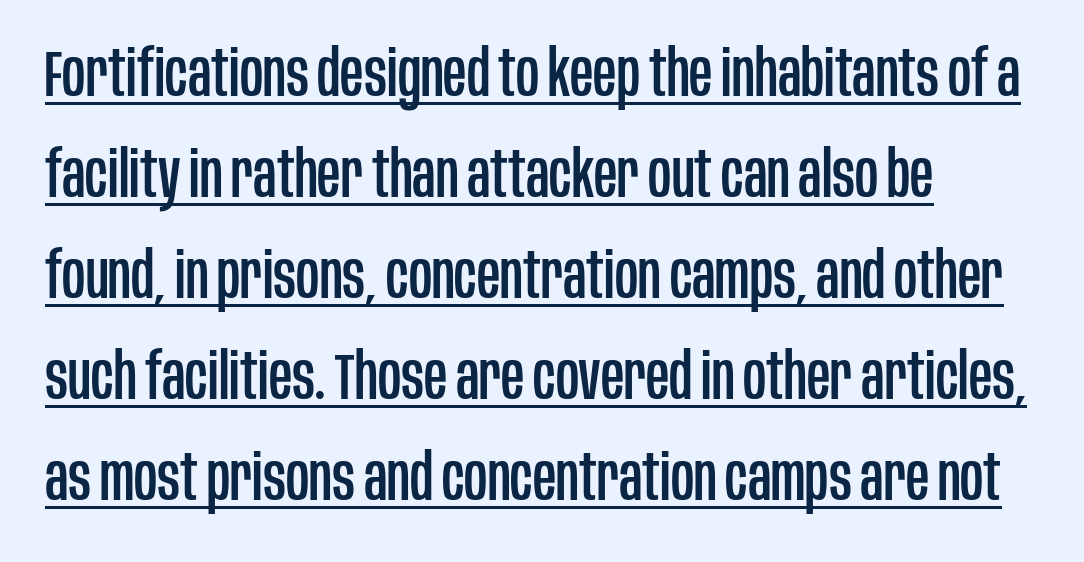
Q: Is the text italic (slanted)? A: No, it is upright.
Q: Is the typeface a serif or a sans-serif typeface? A: Sans-serif.
Q: Is the text underlined? A: Yes.
Q: How is the paragraph aligned? A: Left-aligned.
Q: Is the spacing between letters normal or unusually wide? A: Normal.
Q: Is the spacing between lines tight, normal or loose? A: Normal.
Q: Width (condensed, normal, or wide)? A: Condensed.
Q: Stroke contrast? A: Low.
Q: x-height? A: Large.
Q: Monospaced? A: No.
